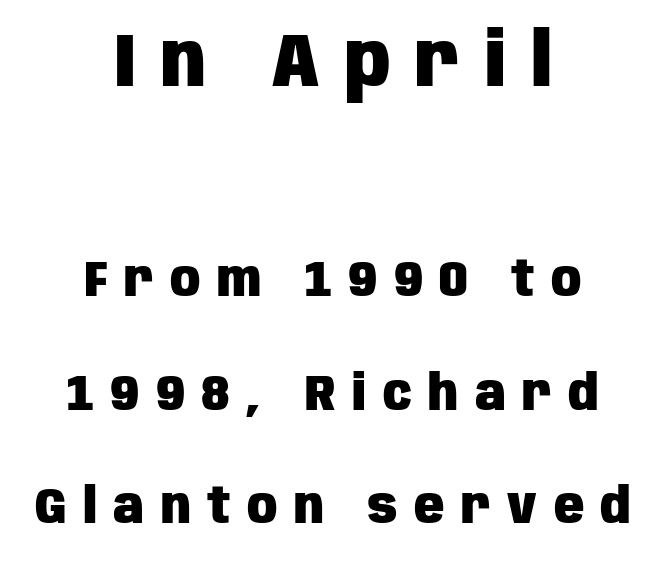
Varying glyph widths throughout — classic text-font behaviour. Ordinary non-slanted type is in use. Line starts and ends both wander, symmetrically. Between one letter and the next there's a generous, obvious gap. Summary of vertical rhythm: relaxed, with wide interline spacing.
